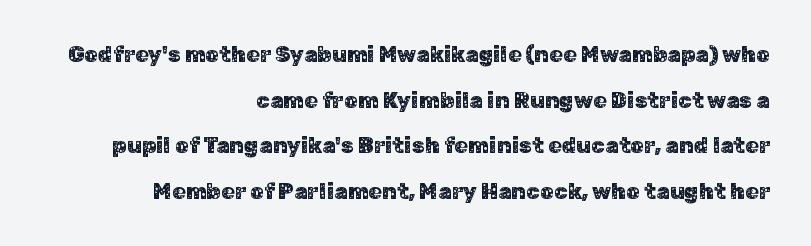
The image shows 22 px text type, upright; set right-aligned, loose line spacing (2.07x), normal letter spacing, not underlined.
